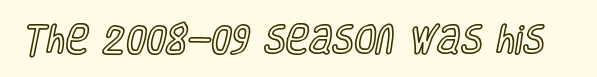
Character widths vary here, with narrow letters taking less room than wide ones. Lines of text with bare space underneath. Characters follow at the spacing the type designer built in.
